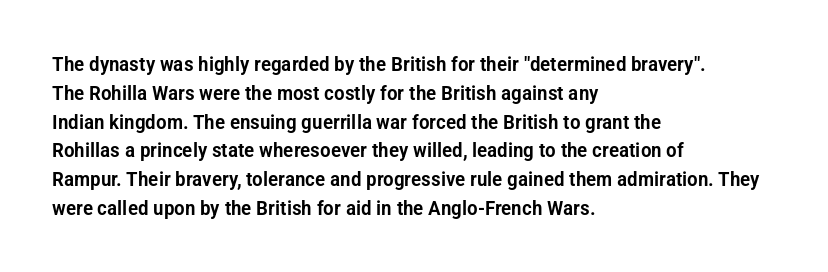
Q: Is the text italic (slanted)? A: No, it is upright.
Q: Is the text underlined? A: No.
Q: How is the paragraph aligned? A: Left-aligned.
Q: Is the spacing between letters normal or unusually wide? A: Normal.
Q: Is the spacing between lines tight, normal or loose? A: Normal.
